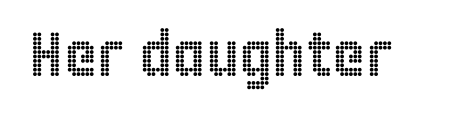
{"italic": "no", "width": "condensed", "x_height": "large", "monospaced": "no", "underline": "no", "letter_spacing": "normal", "letter_spacing_em": 0.0, "glyph_px": 63}
